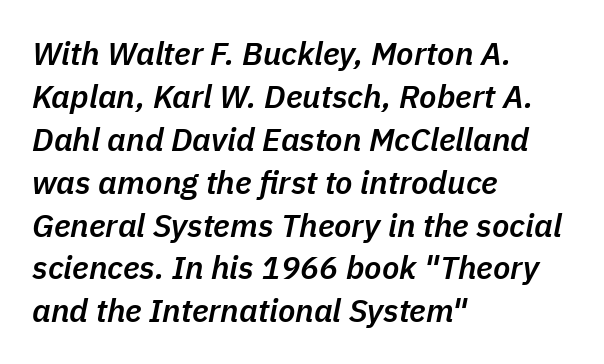
The zone under the glyphs is completely vacant. This sample has the flowing, uneven cadence of proportional lettering. In terms of weight, the rendering is demibold, just under bold. A typesetter would mark this as italic. Each new line begins a customary step beneath the previous one. The rendering anchors every line to the left-hand side.
